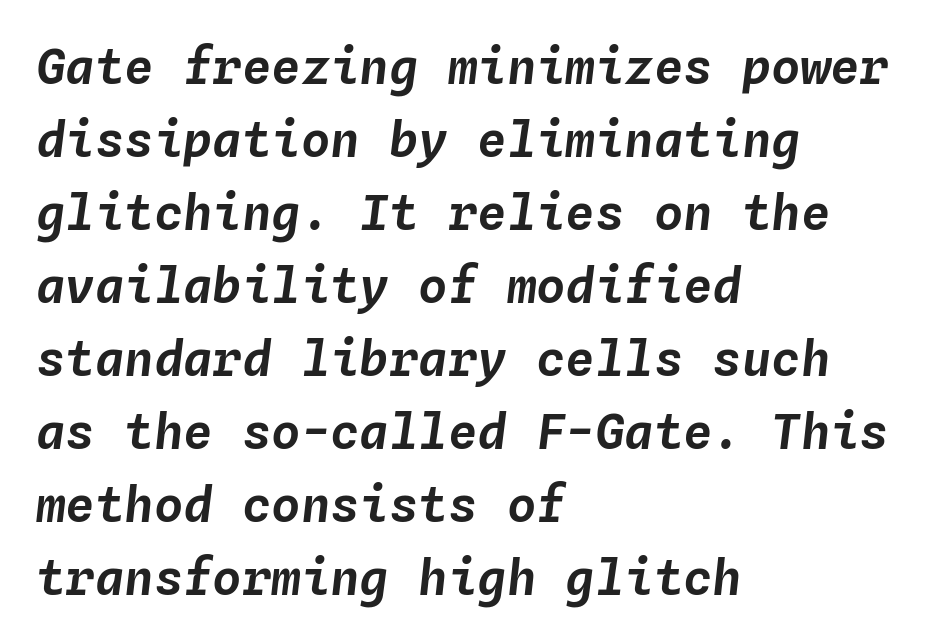
{"italic": "yes", "lean": "right", "slant_degrees": 4, "width": "normal", "stroke_contrast": "low", "x_height": "medium", "monospaced": "yes", "underline": "no", "align": "left", "line_spacing": "normal", "line_spacing_ratio": 1.49, "letter_spacing": "normal", "letter_spacing_em": 0.0, "glyph_px": 49}
